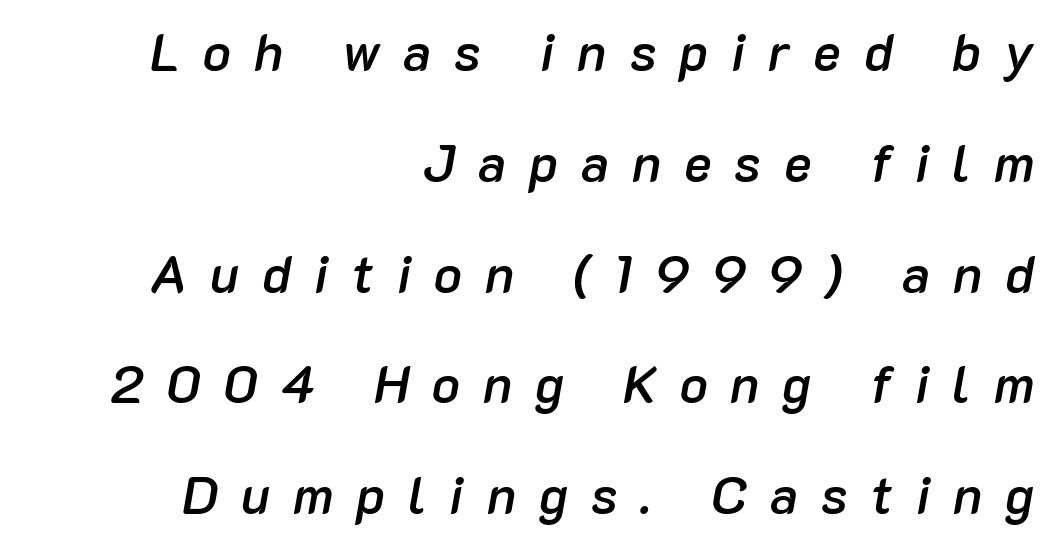
{"italic": "yes", "lean": "right", "slant_degrees": 10, "bold": "semi", "weight": "semibold", "width": "normal", "stroke_contrast": "low", "x_height": "medium", "monospaced": "no", "underline": "no", "align": "right", "line_spacing": "loose", "line_spacing_ratio": 2.13, "letter_spacing": "wide", "letter_spacing_em": 0.44, "glyph_px": 52}
